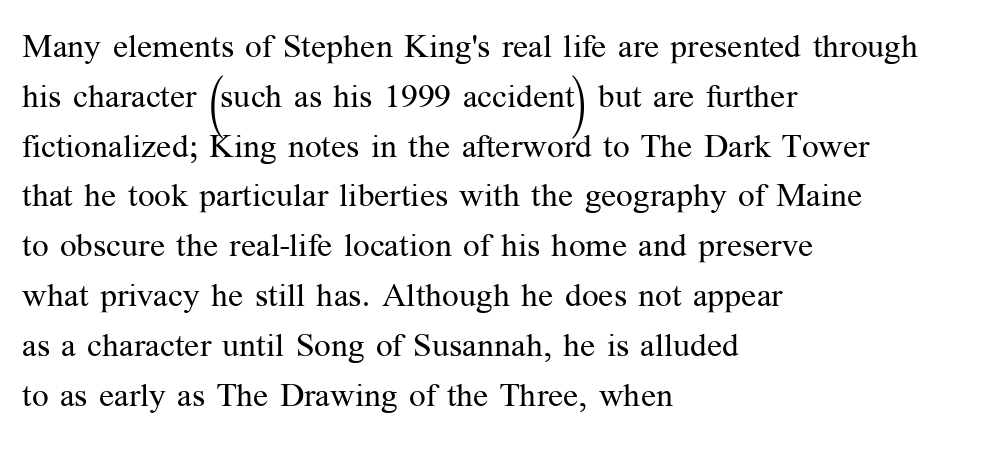
{"serif": "yes", "italic": "no", "bold": "no", "weight": "regular", "width": "normal", "stroke_contrast": "medium", "x_height": "medium", "monospaced": "no", "underline": "no", "align": "left", "line_spacing": "normal", "line_spacing_ratio": 1.51, "letter_spacing": "normal", "letter_spacing_em": 0.0, "glyph_px": 33}
